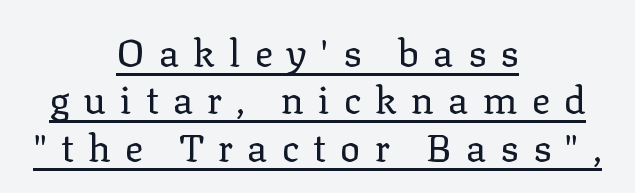
The image shows 38 px regular-weight serif type, upright; set centered, normal line spacing (1.25x), unusually wide letter spacing (+0.37 em), underlined; low stroke contrast and a medium x-height.
